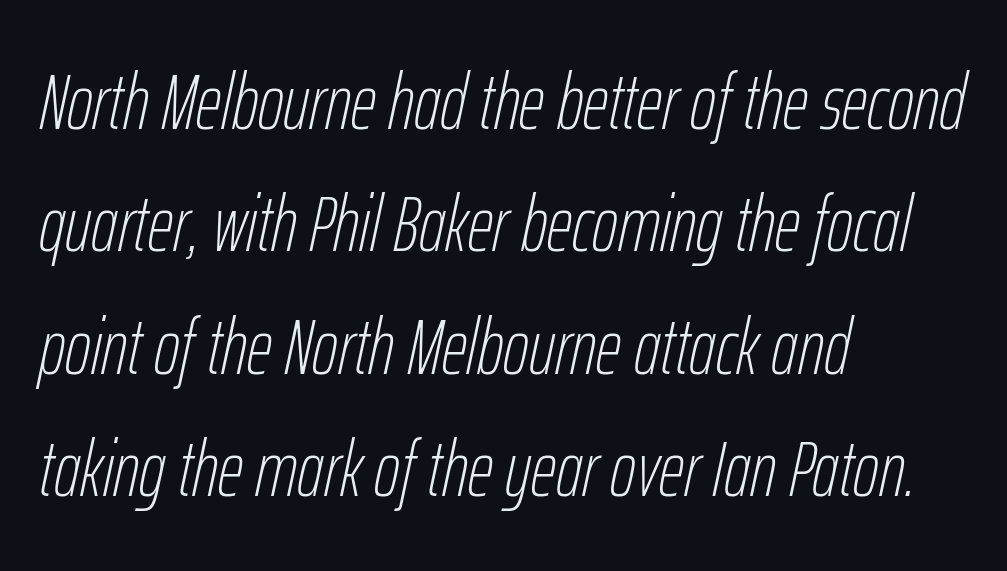
{"italic": "yes", "lean": "right", "slant_degrees": 12, "bold": "no", "weight": "thin", "width": "condensed", "stroke_contrast": "low", "x_height": "medium", "monospaced": "no", "underline": "no", "align": "left", "line_spacing": "normal", "line_spacing_ratio": 1.55, "letter_spacing": "normal", "letter_spacing_em": 0.0, "glyph_px": 79}
